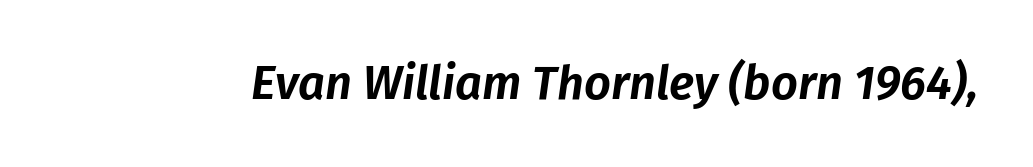
Q: Is the text italic (slanted)? A: Yes, it leans right by about 8 degrees.
Q: Is the text underlined? A: No.
Q: Is the spacing between letters normal or unusually wide? A: Normal.
Q: Width (condensed, normal, or wide)? A: Normal.
Q: Stroke contrast? A: Low.
Q: x-height? A: Medium.
Q: Monospaced? A: No.
